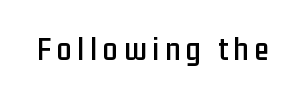
No italicization has been applied; the sample stays upright. A typesetter would label this face a sans. The face used here is proportionally spaced, like ordinary book or web type. The baseline area is clear.
